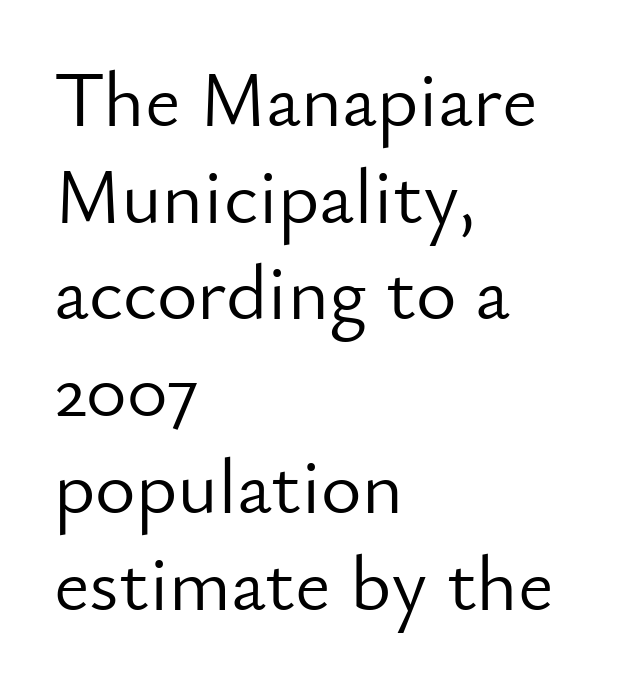
Q: Is the text bold? A: No.
Q: Is the text italic (slanted)? A: No, it is upright.
Q: Is the typeface a serif or a sans-serif typeface? A: Sans-serif.
Q: Is the text underlined? A: No.
Q: How is the paragraph aligned? A: Left-aligned.
Q: Is the spacing between letters normal or unusually wide? A: Normal.
Q: Width (condensed, normal, or wide)? A: Normal.
Q: Stroke contrast? A: Low.
Q: x-height? A: Small.
Q: Monospaced? A: No.
